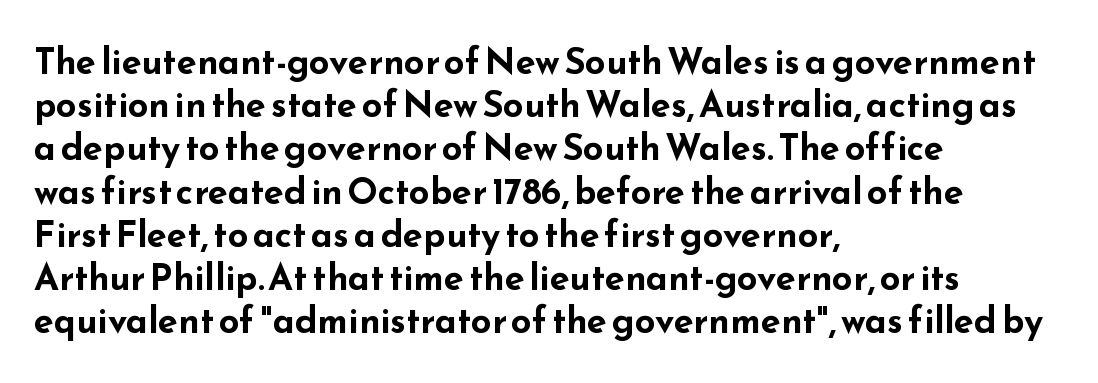
This sample is left-justified, so line endings fall wherever the words run out. Italic? Not at all — the glyphs are vertical. The typesetting leans heavy: a genuine bold. Looks like regular typesetting: each glyph gets only the width it needs.
